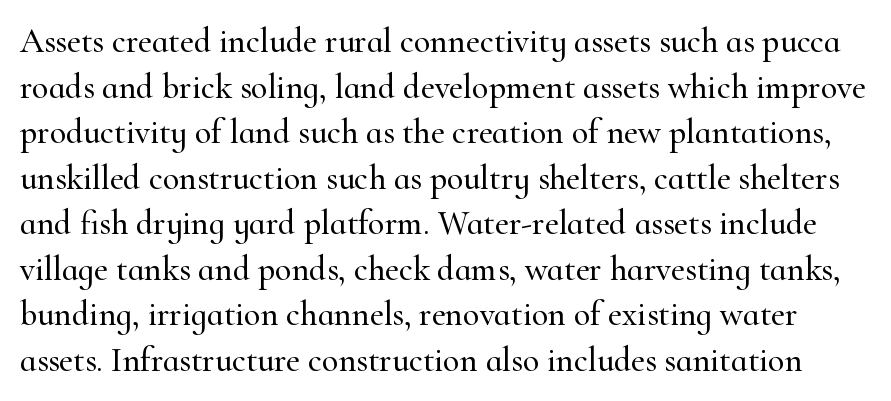
{"serif": "yes", "italic": "no", "width": "normal", "stroke_contrast": "high", "x_height": "small", "monospaced": "no", "underline": "no", "line_spacing": "normal", "line_spacing_ratio": 1.34, "letter_spacing": "normal", "letter_spacing_em": 0.0, "glyph_px": 34}
